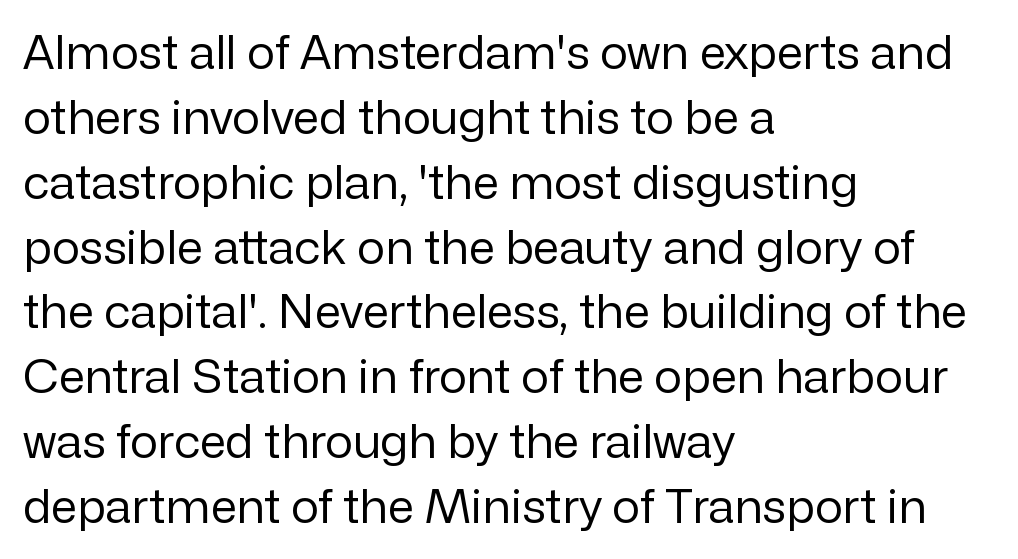
The image shows 47 px regular-weight sans-serif type, upright; set left-aligned, normal line spacing (1.38x), normal letter spacing, not underlined; low stroke contrast and a medium x-height.
